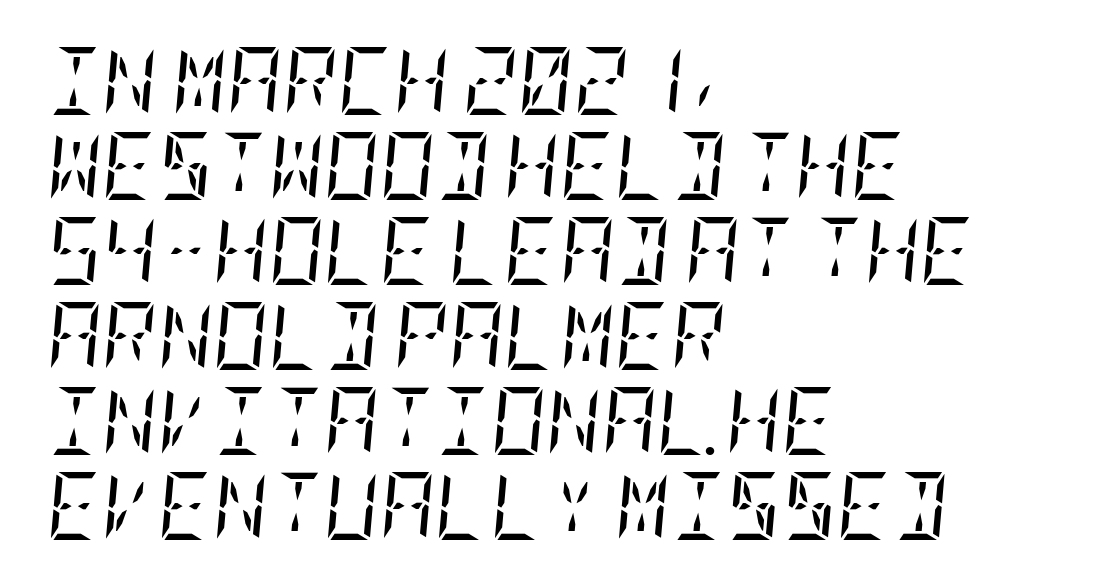
The image shows 68 px regular-weight, condensed serif type, italic (leaning right); set left-aligned, normal line spacing (1.25x), normal letter spacing, not underlined; low stroke contrast and a large x-height.
